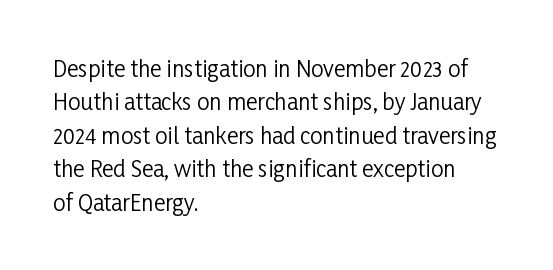
Q: Is the text bold? A: No.
Q: Is the text italic (slanted)? A: No, it is upright.
Q: Is the text underlined? A: No.
Q: How is the paragraph aligned? A: Left-aligned.
Q: Is the spacing between letters normal or unusually wide? A: Normal.
Q: Is the spacing between lines tight, normal or loose? A: Normal.
